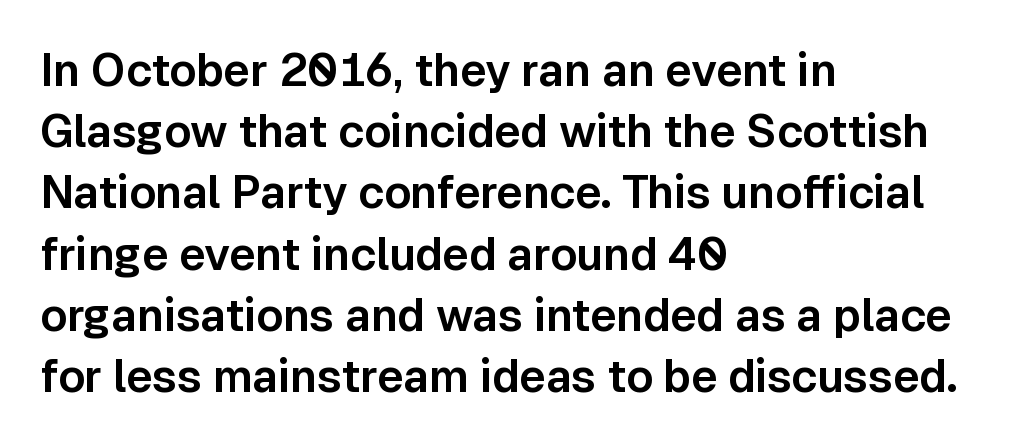
Q: Is the text italic (slanted)? A: No, it is upright.
Q: Is the typeface a serif or a sans-serif typeface? A: Sans-serif.
Q: Is the text underlined? A: No.
Q: How is the paragraph aligned? A: Left-aligned.
Q: Is the spacing between letters normal or unusually wide? A: Normal.
Q: Is the spacing between lines tight, normal or loose? A: Normal.
Q: Width (condensed, normal, or wide)? A: Normal.
Q: Stroke contrast? A: Low.
Q: x-height? A: Medium.
Q: Monospaced? A: No.
